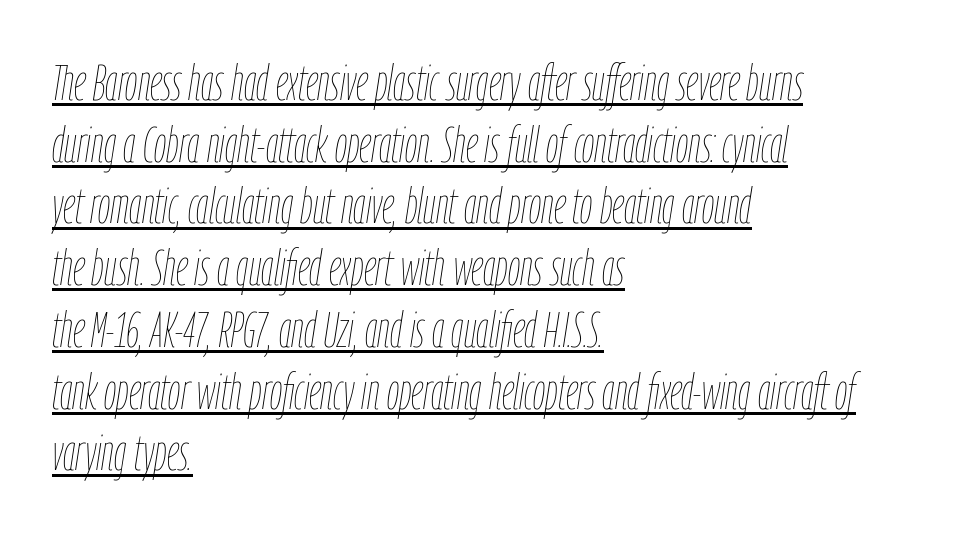
The image shows 49 px thin, condensed type, italic (leaning right); set left-aligned, normal line spacing (1.26x), normal letter spacing, underlined; low stroke contrast and a medium x-height.
